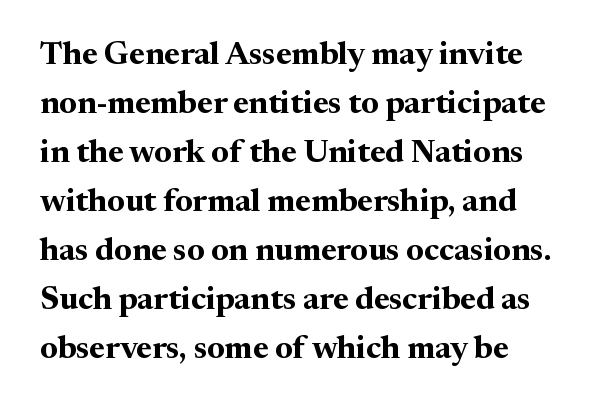
Q: Is the text bold? A: Yes.
Q: Is the text italic (slanted)? A: No, it is upright.
Q: Is the typeface a serif or a sans-serif typeface? A: Serif.
Q: Is the text underlined? A: No.
Q: Is the spacing between letters normal or unusually wide? A: Normal.
Q: Is the spacing between lines tight, normal or loose? A: Normal.
Q: Width (condensed, normal, or wide)? A: Normal.
Q: Stroke contrast? A: Medium.
Q: x-height? A: Medium.
Q: Monospaced? A: No.
